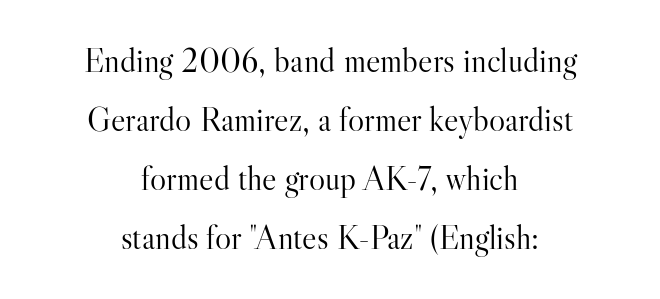
{"serif": "yes", "italic": "no", "bold": "no", "weight": "light", "width": "normal", "stroke_contrast": "high", "x_height": "small", "monospaced": "no", "underline": "no", "align": "center", "line_spacing_ratio": 1.74, "letter_spacing": "normal", "letter_spacing_em": 0.0, "glyph_px": 34}
